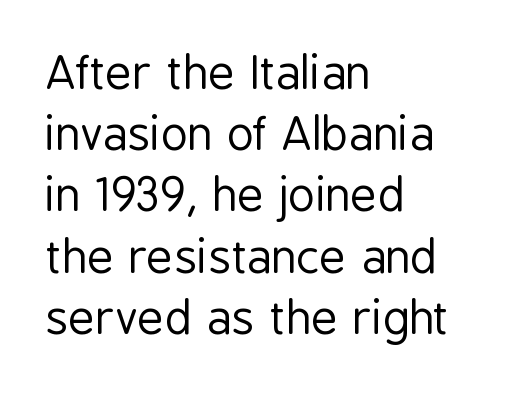
Q: Is the text bold? A: No.
Q: Is the text italic (slanted)? A: No, it is upright.
Q: Is the typeface a serif or a sans-serif typeface? A: Sans-serif.
Q: Is the text underlined? A: No.
Q: How is the paragraph aligned? A: Left-aligned.
Q: Is the spacing between letters normal or unusually wide? A: Normal.
Q: Is the spacing between lines tight, normal or loose? A: Normal.
Q: Width (condensed, normal, or wide)? A: Condensed.
Q: Stroke contrast? A: Low.
Q: x-height? A: Medium.
Q: Monospaced? A: No.
